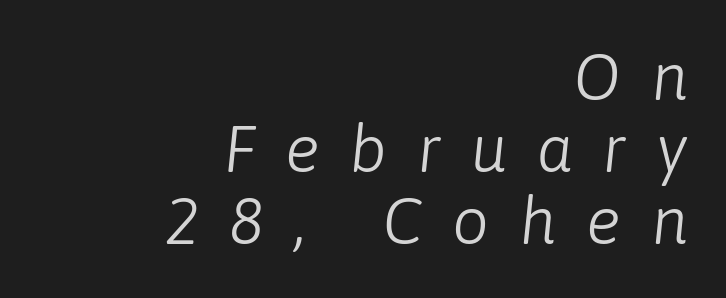
The typesetting does not lean heavy: it is not bold. The horizontal fit of the characters is loose and conspicuously gappy. Beneath every word, the page is bare. An italicized treatment has been applied to the whole sample. Visually the block forms a straight wall on the right and a jagged coastline on the left. Regarding leading, the lines here are crowded together.
